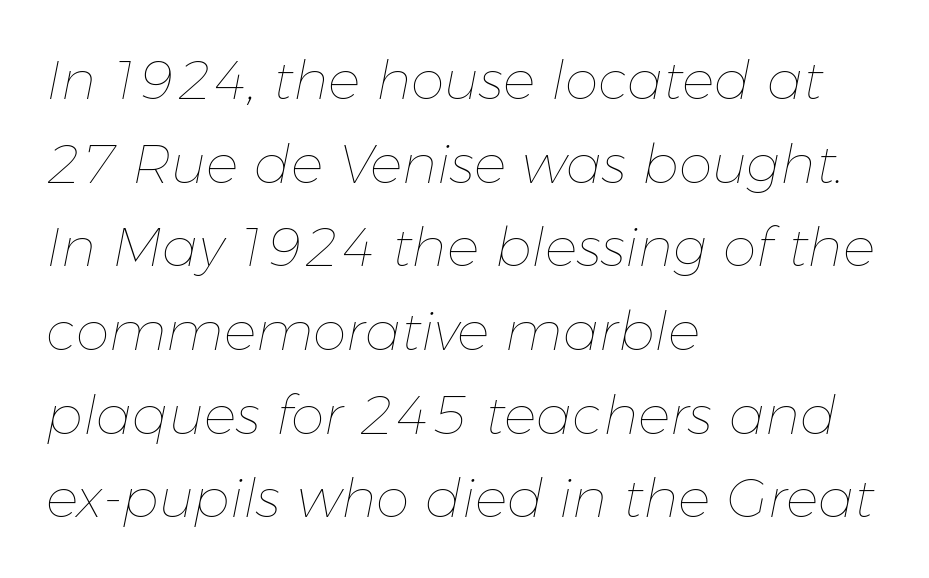
{"italic": "yes", "lean": "right", "slant_degrees": 11, "bold": "no", "weight": "thin", "width": "normal", "stroke_contrast": "low", "x_height": "medium", "monospaced": "no", "underline": "no", "align": "left", "line_spacing": "normal", "line_spacing_ratio": 1.55, "letter_spacing": "normal", "letter_spacing_em": 0.0, "glyph_px": 54}
